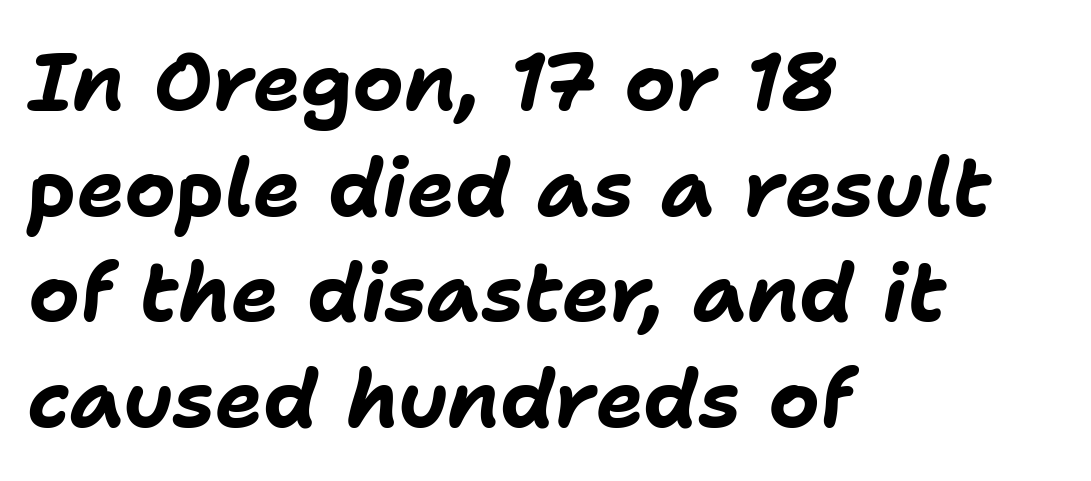
The image shows 80 px bold type, italic (leaning right); set left-aligned, normal line spacing (1.32x), normal letter spacing, not underlined; low stroke contrast and a medium x-height.
